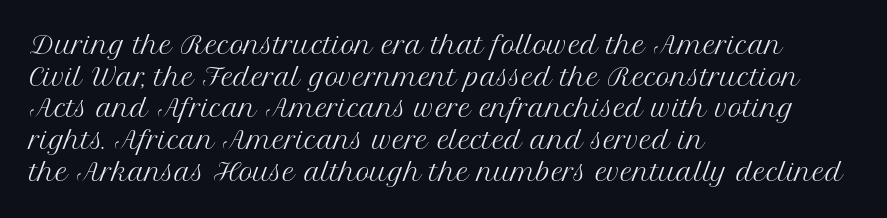
Q: Is the text bold? A: No.
Q: Is the text italic (slanted)? A: Yes.
Q: Is the text underlined? A: No.
Q: How is the paragraph aligned? A: Left-aligned.
Q: Is the spacing between letters normal or unusually wide? A: Normal.
Q: Is the spacing between lines tight, normal or loose? A: Normal.
